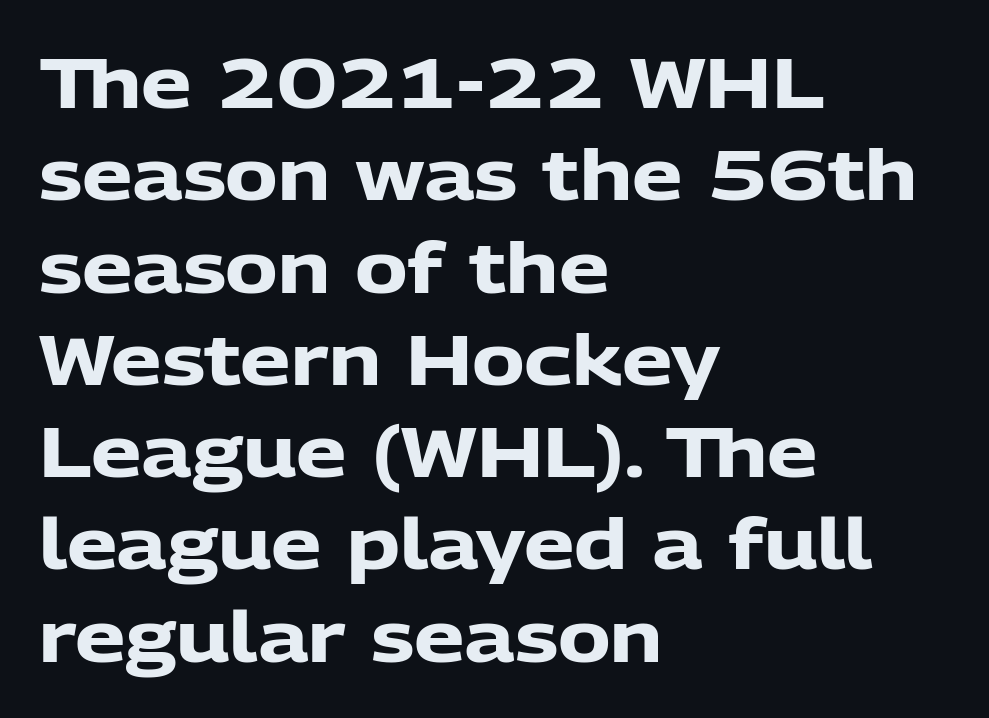
The image shows 71 px heavy sans-serif type, upright; set left-aligned, normal line spacing (1.3x), normal letter spacing, not underlined; low stroke contrast and a medium x-height.
